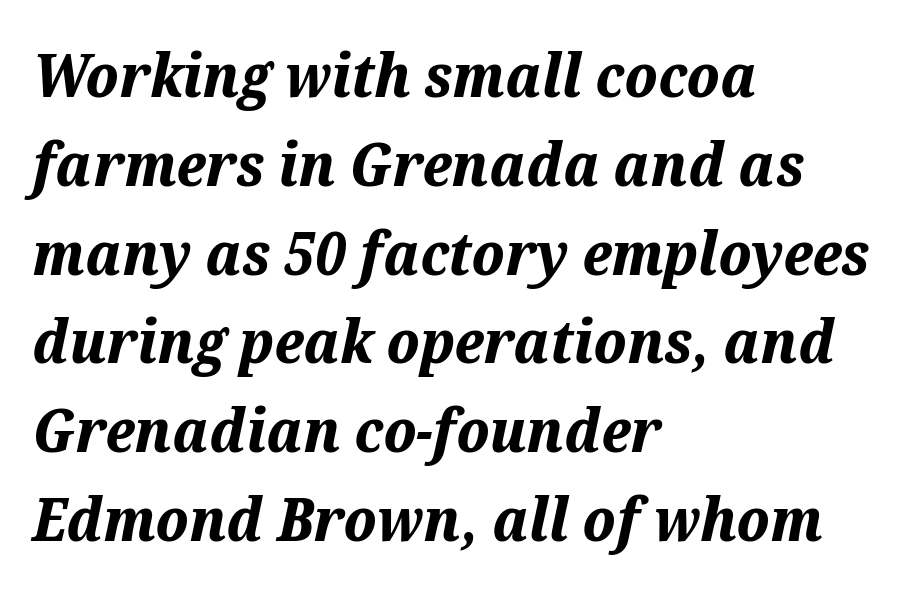
Q: Is the text bold? A: Yes.
Q: Is the text italic (slanted)? A: Yes, it leans right by about 12 degrees.
Q: Is the text underlined? A: No.
Q: How is the paragraph aligned? A: Left-aligned.
Q: Is the spacing between letters normal or unusually wide? A: Normal.
Q: Is the spacing between lines tight, normal or loose? A: Normal.
Q: Width (condensed, normal, or wide)? A: Normal.
Q: Stroke contrast? A: Medium.
Q: x-height? A: Medium.
Q: Monospaced? A: No.
